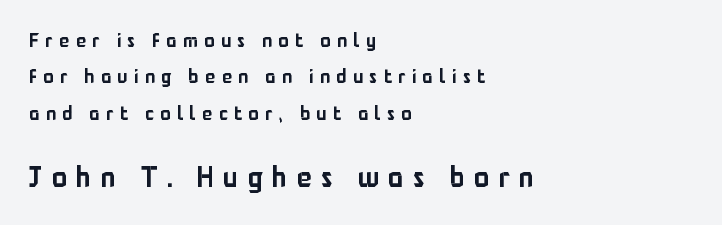
The image shows 28 px sans-serif type, upright; set left-aligned, loose line spacing (1.92x), unusually wide letter spacing (+0.34 em), not underlined; the second (bottom) block is 1.47x larger; low stroke contrast and a medium x-height.
